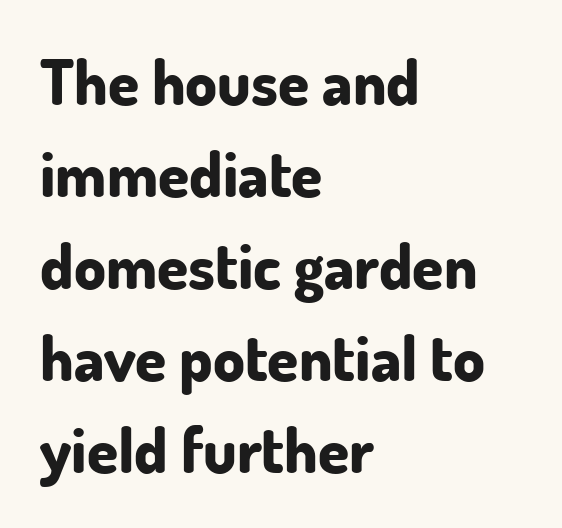
The image shows 63 px bold sans-serif type, upright; set left-aligned, normal line spacing (1.46x), normal letter spacing, not underlined; low stroke contrast and a small x-height.
